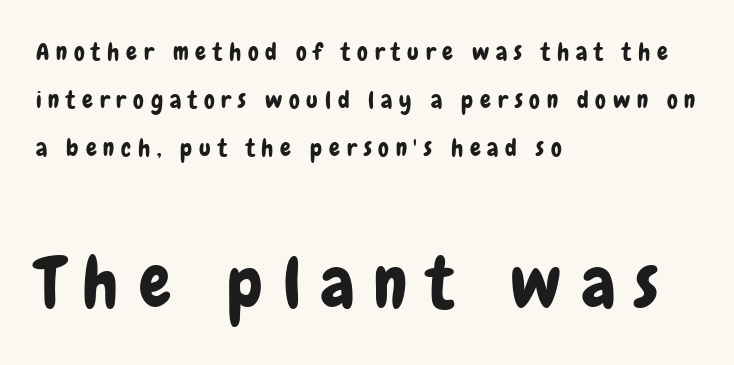
Whoever set this made the second block the dominant, larger element. Beneath every word, the page is bare. This sample uses a sans-serif face. Here the designer chose a conventional face with non-uniform glyph widths.
